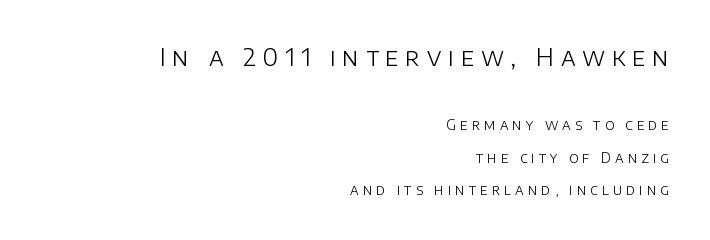
Caption: face not bold, strokes unweighted. The designer dialed line spacing up above the default. The tracking jumps out immediately: characters are airy and widely separated. These lines are set flush right with a ragged left edge.
